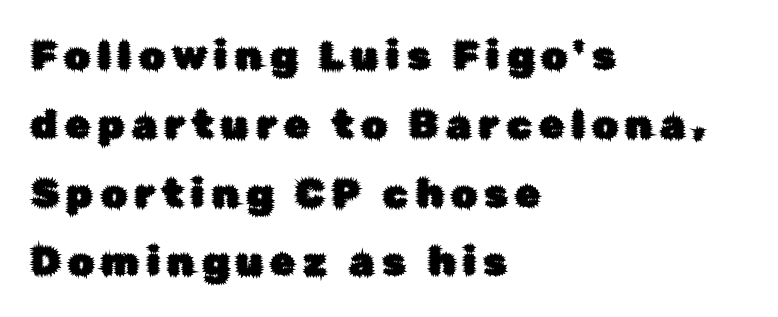
Horizontal alignment here is leftward, the default for most running prose. The string is rendered with underlining switched off. No feet cap the strokes, marking this as sans-serif type. The face used here is proportionally spaced, like ordinary book or web type. The axis of the letterforms is exactly vertical.
